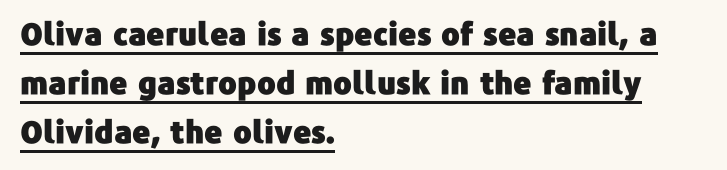
{"serif": "no", "italic": "no", "width": "normal", "stroke_contrast": "low", "x_height": "medium", "monospaced": "no", "underline": "yes", "align": "left", "line_spacing": "normal", "line_spacing_ratio": 1.58, "letter_spacing": "normal", "letter_spacing_em": 0.0, "glyph_px": 31}
